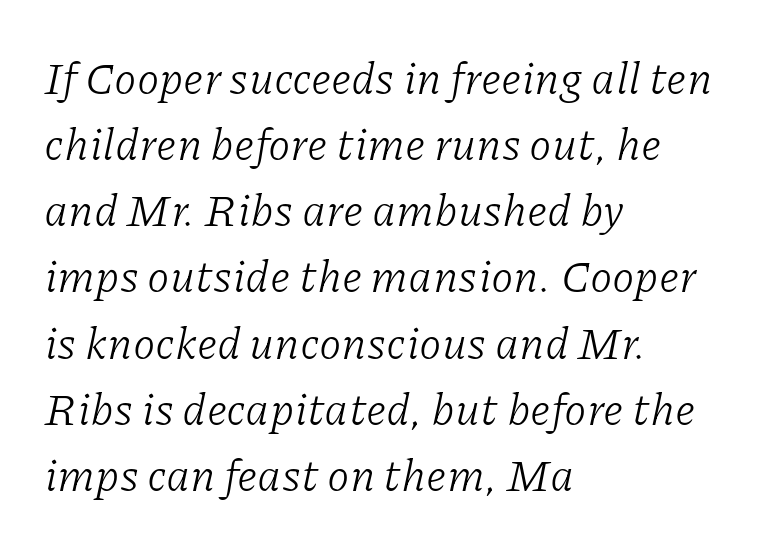
{"serif": "yes", "italic": "yes", "lean": "right", "slant_degrees": 11, "bold": "no", "weight": "light", "width": "normal", "stroke_contrast": "low", "x_height": "medium", "monospaced": "no", "underline": "no", "align": "left", "line_spacing": "normal", "line_spacing_ratio": 1.47, "letter_spacing": "normal", "letter_spacing_em": 0.0, "glyph_px": 45}
